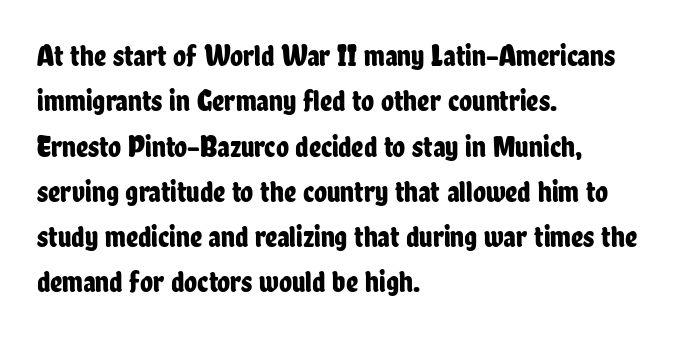
The image shows 30 px condensed sans-serif type, upright; set left-aligned, normal line spacing (1.51x), normal letter spacing, not underlined; low stroke contrast and a medium x-height.
